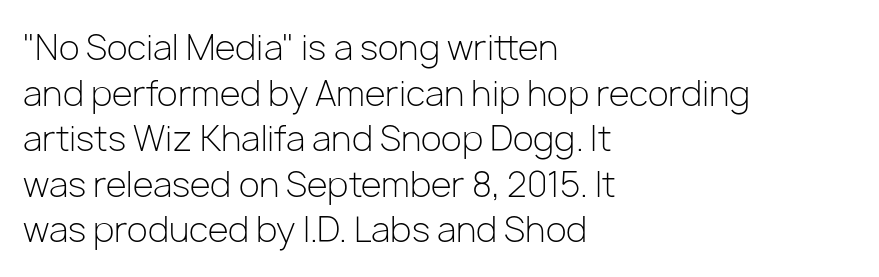
The image shows 34 px light sans-serif type, upright; set left-aligned, normal line spacing (1.34x), normal letter spacing, not underlined; low stroke contrast and a medium x-height.
